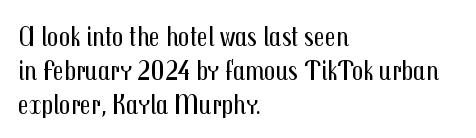
{"serif": "no", "italic": "no", "bold": "no", "weight": "regular", "width": "condensed", "stroke_contrast": "medium", "x_height": "medium", "monospaced": "no", "underline": "no", "align": "left", "line_spacing_ratio": 1.21, "letter_spacing": "normal", "letter_spacing_em": 0.0, "glyph_px": 28}
